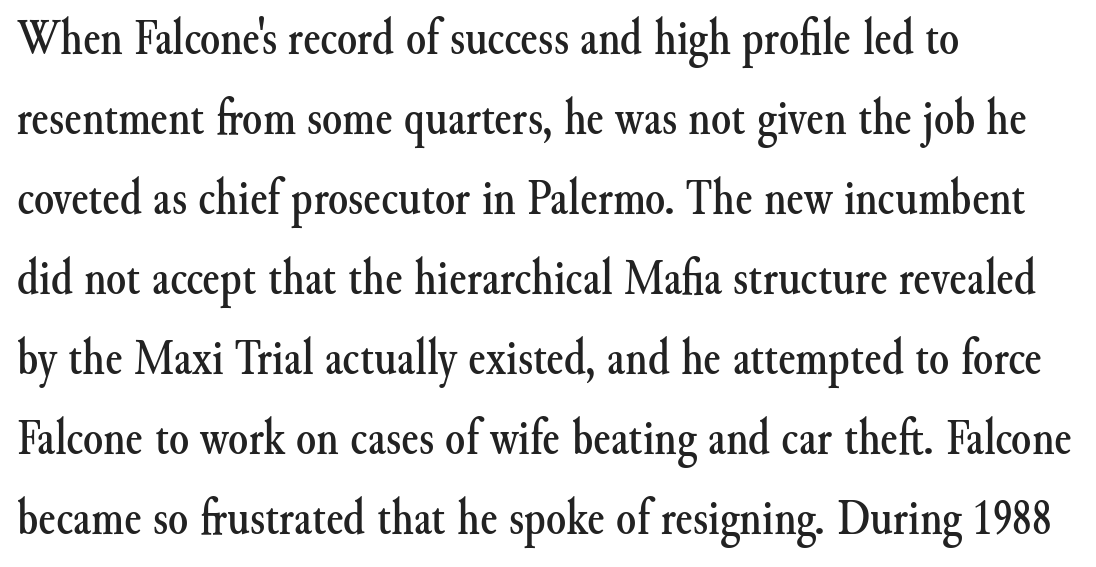
Q: Is the text italic (slanted)? A: No, it is upright.
Q: Is the typeface a serif or a sans-serif typeface? A: Serif.
Q: Is the text underlined? A: No.
Q: How is the paragraph aligned? A: Left-aligned.
Q: Is the spacing between letters normal or unusually wide? A: Normal.
Q: Is the spacing between lines tight, normal or loose? A: Normal.
Q: Width (condensed, normal, or wide)? A: Normal.
Q: Stroke contrast? A: Medium.
Q: x-height? A: Small.
Q: Monospaced? A: No.
